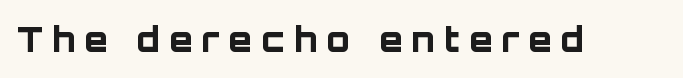
Q: Is the text bold? A: Yes.
Q: Is the text italic (slanted)? A: No, it is upright.
Q: Is the typeface a serif or a sans-serif typeface? A: Sans-serif.
Q: Is the text underlined? A: No.
Q: Is the spacing between letters normal or unusually wide? A: Unusually wide.
Q: Width (condensed, normal, or wide)? A: Normal.
Q: Stroke contrast? A: Low.
Q: x-height? A: Large.
Q: Monospaced? A: No.
